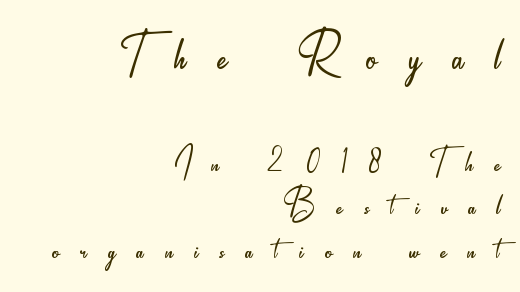
Very little white space separates one row of letters from the next. No letter is thick-stroked: the sample isn't bold. Typographically, this falls in the sans-serif category. The horizontal fit of the characters is loose and conspicuously gappy. Descenders hang freely into open space.
